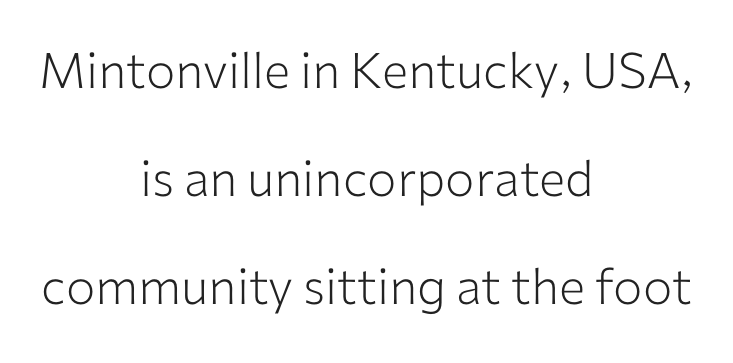
{"serif": "no", "italic": "no", "bold": "no", "weight": "light", "width": "normal", "stroke_contrast": "low", "x_height": "medium", "monospaced": "no", "underline": "no", "align": "center", "line_spacing": "loose", "line_spacing_ratio": 2.2, "letter_spacing": "normal", "letter_spacing_em": 0.0, "glyph_px": 49}
